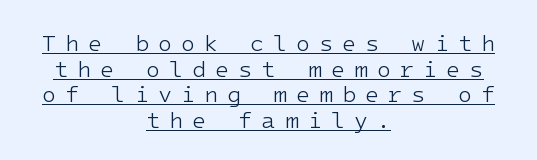
The lettering is marked with a stroke running underneath it. The letterforms sit at book weight or below. The lines are packed closely together with very little leading. The specimen reads as upright at a glance.
